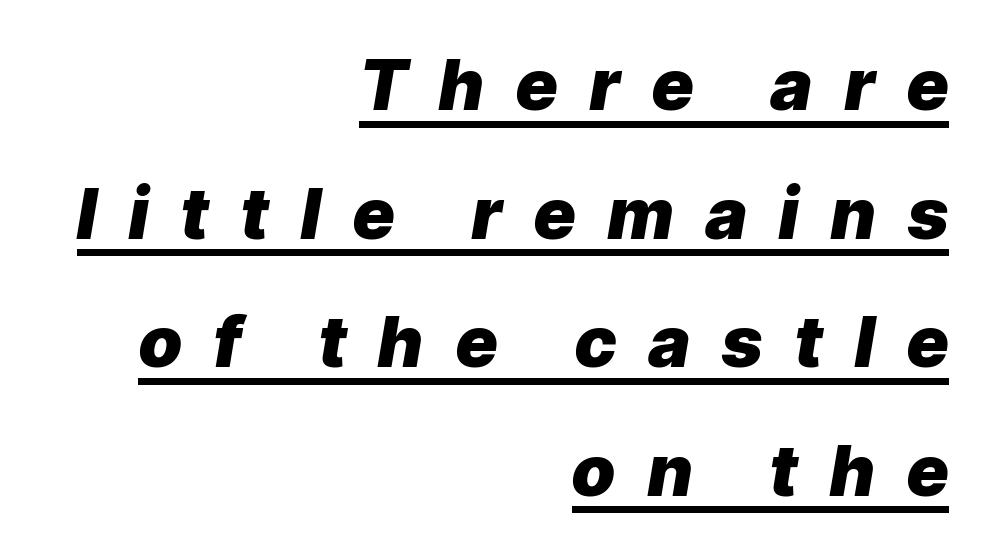
Q: Is the text bold? A: Yes.
Q: Is the text italic (slanted)? A: Yes, it leans right by about 9 degrees.
Q: Is the text underlined? A: Yes.
Q: How is the paragraph aligned? A: Right-aligned.
Q: Is the spacing between letters normal or unusually wide? A: Unusually wide.
Q: Width (condensed, normal, or wide)? A: Normal.
Q: Stroke contrast? A: Low.
Q: x-height? A: Medium.
Q: Monospaced? A: No.
